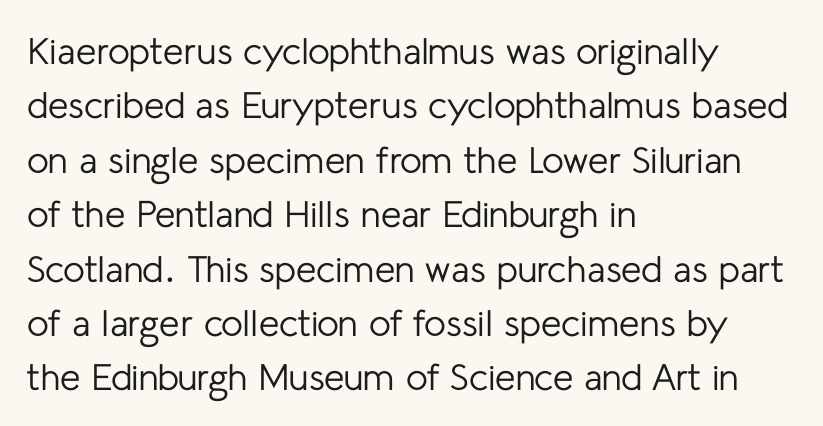
Q: Is the text bold? A: No.
Q: Is the text italic (slanted)? A: No, it is upright.
Q: Is the typeface a serif or a sans-serif typeface? A: Sans-serif.
Q: Is the text underlined? A: No.
Q: How is the paragraph aligned? A: Left-aligned.
Q: Is the spacing between letters normal or unusually wide? A: Normal.
Q: Is the spacing between lines tight, normal or loose? A: Normal.
Q: Width (condensed, normal, or wide)? A: Normal.
Q: Stroke contrast? A: Low.
Q: x-height? A: Medium.
Q: Monospaced? A: No.
